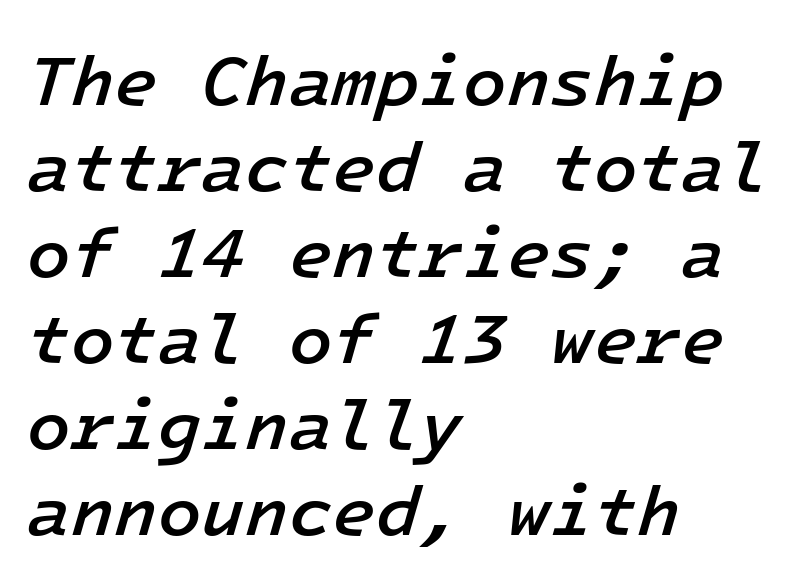
Q: Is the text bold? A: Semi-bold.
Q: Is the text italic (slanted)? A: Yes, it leans right by about 16 degrees.
Q: Is the text underlined? A: No.
Q: How is the paragraph aligned? A: Left-aligned.
Q: Is the spacing between letters normal or unusually wide? A: Normal.
Q: Width (condensed, normal, or wide)? A: Normal.
Q: Stroke contrast? A: Low.
Q: x-height? A: Medium.
Q: Monospaced? A: Yes.
